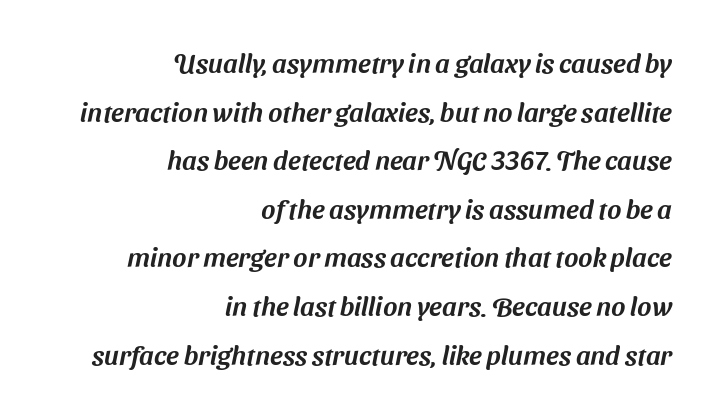
The image shows 27 px text type; set right-aligned, line spacing 1.8x, normal letter spacing, not underlined.
